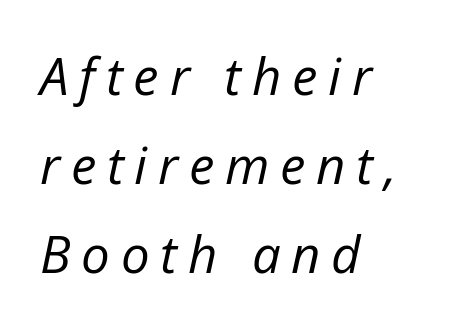
The image shows 51 px regular-weight type, italic (leaning right); set left-aligned, line spacing 1.75x, unusually wide letter spacing (+0.21 em), not underlined; low stroke contrast and a medium x-height.
